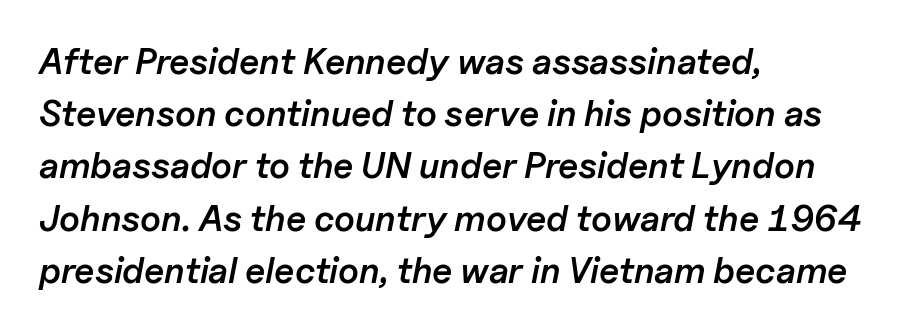
{"italic": "yes", "lean": "right", "slant_degrees": 11, "bold": "semi", "weight": "semibold", "width": "normal", "stroke_contrast": "low", "x_height": "medium", "monospaced": "no", "underline": "no", "align": "left", "line_spacing": "normal", "line_spacing_ratio": 1.45, "letter_spacing": "normal", "letter_spacing_em": 0.0, "glyph_px": 36}
